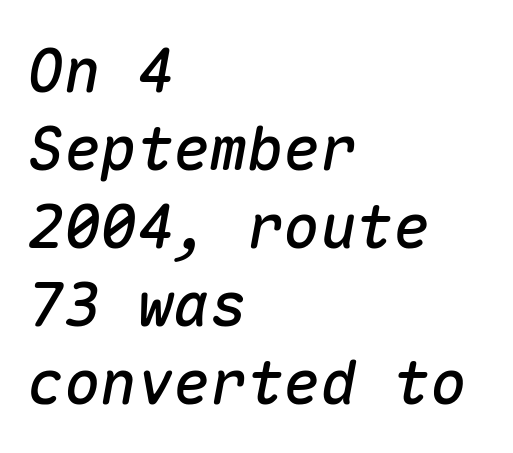
Q: Is the text italic (slanted)? A: Yes, it leans right by about 10 degrees.
Q: Is the text underlined? A: No.
Q: How is the paragraph aligned? A: Left-aligned.
Q: Is the spacing between letters normal or unusually wide? A: Normal.
Q: Is the spacing between lines tight, normal or loose? A: Normal.
Q: Width (condensed, normal, or wide)? A: Normal.
Q: Stroke contrast? A: Medium.
Q: x-height? A: Medium.
Q: Monospaced? A: Yes.
